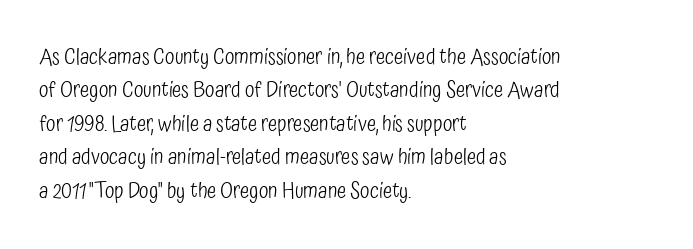
{"italic": "no", "bold": "no", "underline": "no", "align": "left", "line_spacing": "normal", "line_spacing_ratio": 1.52, "letter_spacing": "normal", "letter_spacing_em": 0.0, "glyph_px": 22}
